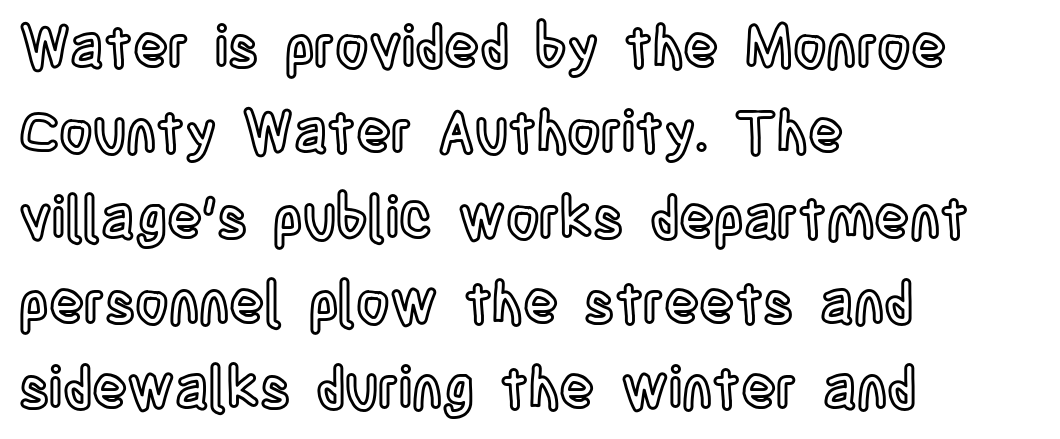
{"italic": "no", "width": "condensed", "x_height": "large", "monospaced": "no", "underline": "no", "align": "left", "line_spacing": "normal", "line_spacing_ratio": 1.47, "letter_spacing": "normal", "letter_spacing_em": 0.0, "glyph_px": 58}
